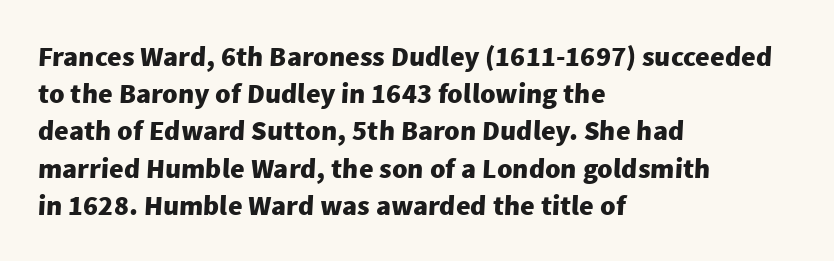
{"serif": "no", "bold": "yes", "weight": "heavy", "width": "normal", "stroke_contrast": "low", "x_height": "medium", "monospaced": "no", "underline": "no", "align": "left", "line_spacing": "normal", "line_spacing_ratio": 1.33, "letter_spacing": "normal", "letter_spacing_em": 0.0, "glyph_px": 28}
